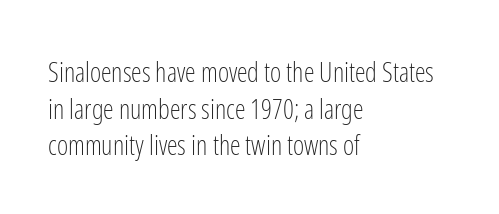
Q: Is the text bold? A: No.
Q: Is the text italic (slanted)? A: No, it is upright.
Q: Is the text underlined? A: No.
Q: How is the paragraph aligned? A: Left-aligned.
Q: Is the spacing between letters normal or unusually wide? A: Normal.
Q: Is the spacing between lines tight, normal or loose? A: Normal.
